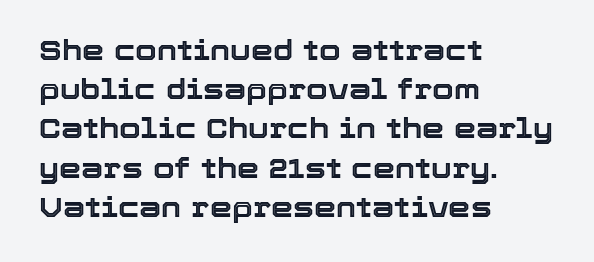
Q: Is the text italic (slanted)? A: No, it is upright.
Q: Is the text underlined? A: No.
Q: How is the paragraph aligned? A: Left-aligned.
Q: Is the spacing between letters normal or unusually wide? A: Normal.
Q: Is the spacing between lines tight, normal or loose? A: Normal.
Q: Width (condensed, normal, or wide)? A: Normal.
Q: x-height? A: Medium.
Q: Monospaced? A: No.
